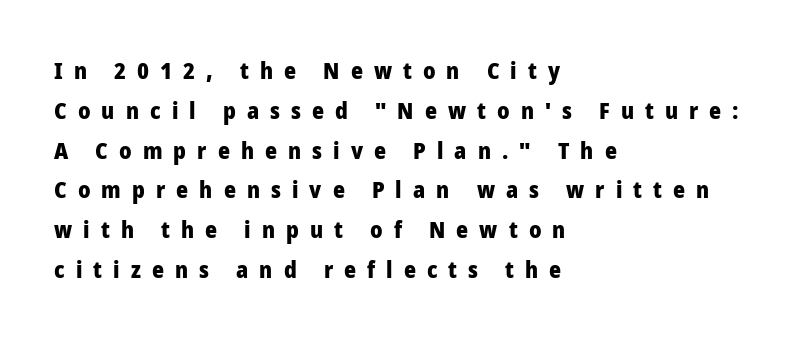
Between one letter and the next there's a generous, obvious gap. A dark, heavy texture on the line: the type is bold. The strip under each line holds only bare page. If you drew a ruler down the left edge, every line would touch it. Posture: straight, roman, zero tilt.
